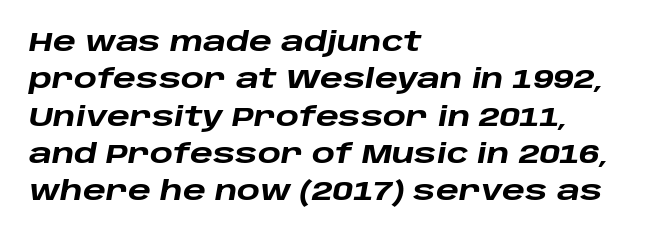
{"italic": "yes", "lean": "right", "slant_degrees": 10, "bold": "yes", "underline": "no", "align": "left", "line_spacing": "normal", "line_spacing_ratio": 1.38, "letter_spacing": "normal", "letter_spacing_em": 0.0, "glyph_px": 27}
